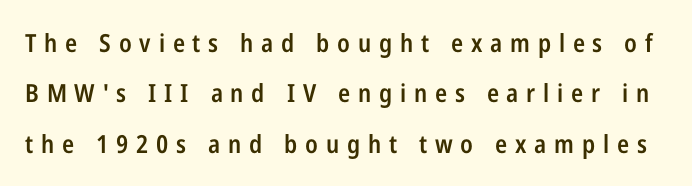
{"italic": "no", "bold": "semi", "underline": "no", "line_spacing": "loose", "line_spacing_ratio": 2.02, "letter_spacing": "wide", "letter_spacing_em": 0.31, "glyph_px": 25}
